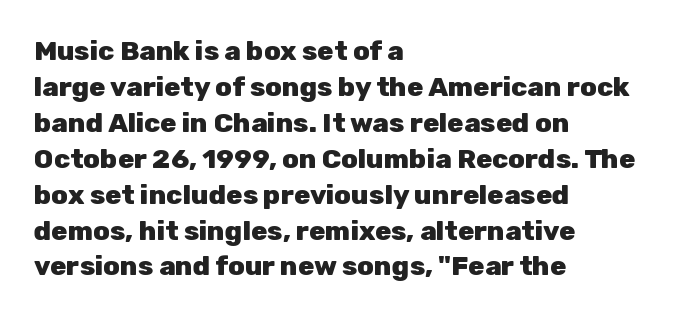
The image shows 27 px bold type, upright; set left-aligned, normal line spacing (1.33x), normal letter spacing, not underlined.
